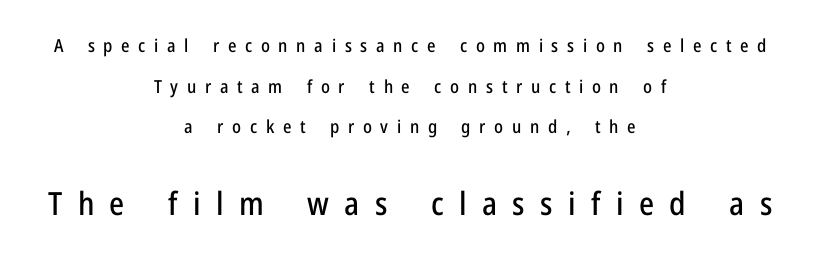
The image shows 32 px condensed sans-serif type, upright; set centered, loose line spacing (2.26x), unusually wide letter spacing (+0.48 em), not underlined; the second (bottom) block is 1.78x larger; low stroke contrast and a medium x-height.
